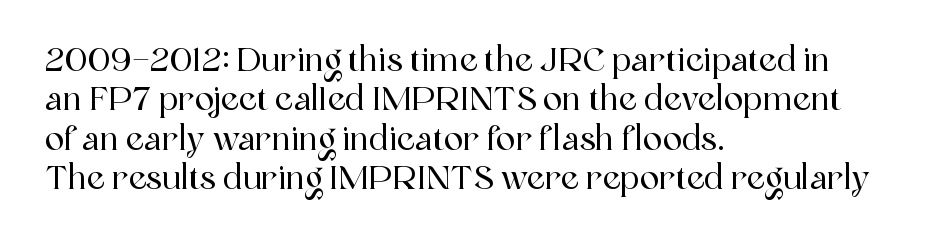
Q: Is the text italic (slanted)? A: No, it is upright.
Q: Is the typeface a serif or a sans-serif typeface? A: Serif.
Q: Is the text underlined? A: No.
Q: How is the paragraph aligned? A: Left-aligned.
Q: Is the spacing between letters normal or unusually wide? A: Normal.
Q: Width (condensed, normal, or wide)? A: Normal.
Q: x-height? A: Medium.
Q: Monospaced? A: No.
